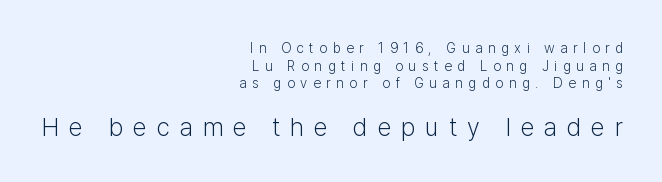
{"italic": "no", "bold": "no", "underline": "no", "align": "right", "line_spacing": "normal", "line_spacing_ratio": 1.26, "letter_spacing": "wide", "letter_spacing_em": 0.4, "larger_block": "second", "size_ratio": 1.79, "glyph_px": 25}
